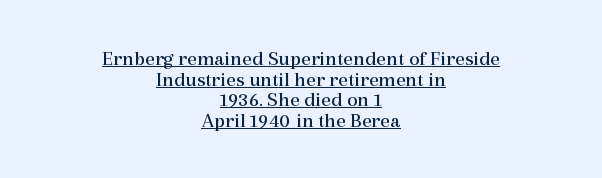
The image shows 21 px text type, upright; set centered, tight line spacing (0.98x), normal letter spacing, underlined.
